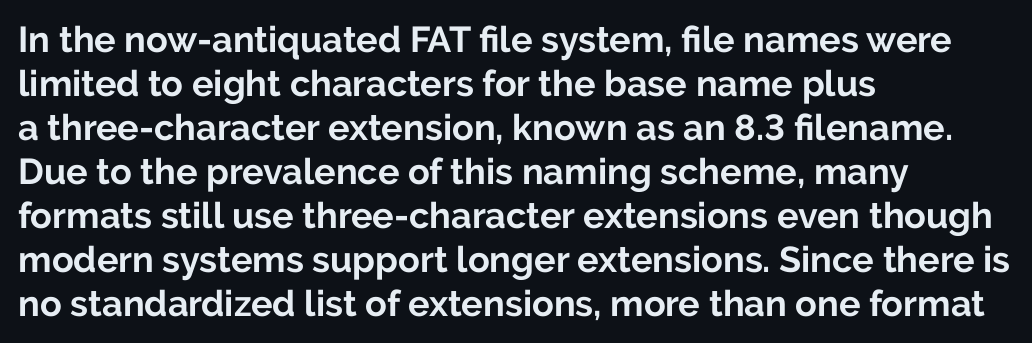
The image shows 36 px bold sans-serif type, upright; set left-aligned, line spacing 1.22x, normal letter spacing, not underlined; low stroke contrast and a medium x-height.
